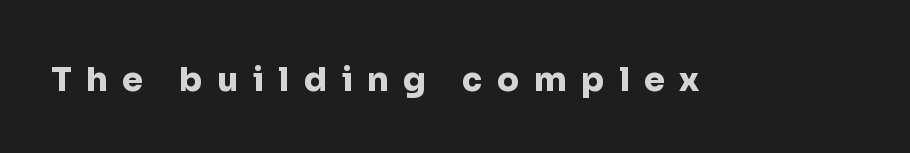
The letters advance in unequal steps, a hallmark of proportional type. These words are printed bold, with thick strokes throughout. Note: no serifs on the glyphs. A clean baseline with only descenders dipping below it. Ordinary non-slanted type is in use.
